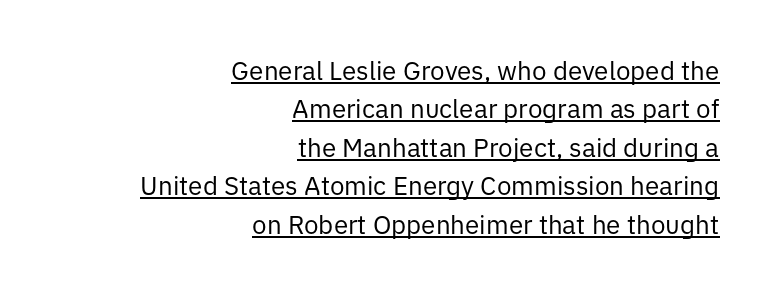
The image shows 26 px text type, upright; set right-aligned, normal line spacing (1.48x), normal letter spacing, underlined.
